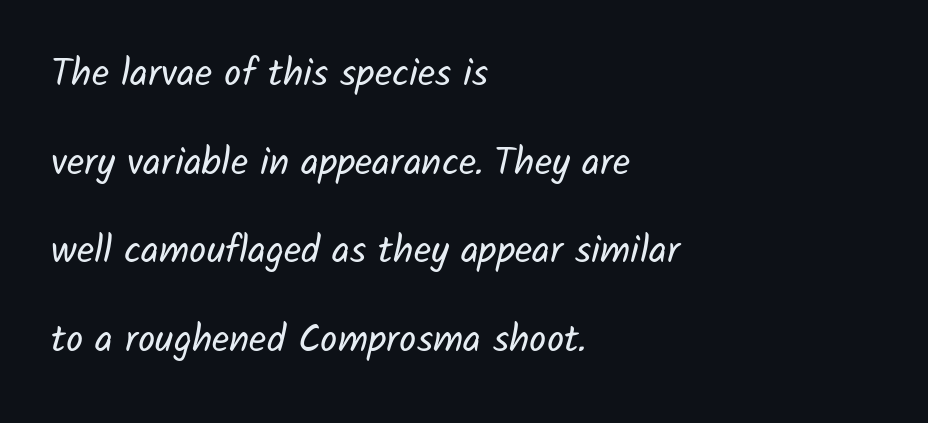
The image shows 38 px regular-weight sans-serif type; set left-aligned, loose line spacing (2.33x), normal letter spacing, not underlined; low stroke contrast and a medium x-height.
